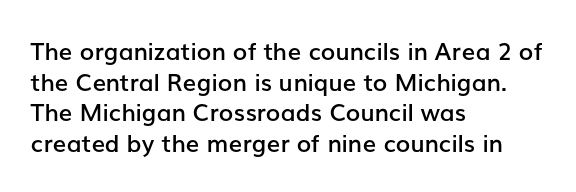
{"italic": "no", "bold": "semi", "underline": "no", "align": "left", "line_spacing": "normal", "line_spacing_ratio": 1.28, "letter_spacing": "normal", "letter_spacing_em": 0.0, "glyph_px": 24}
